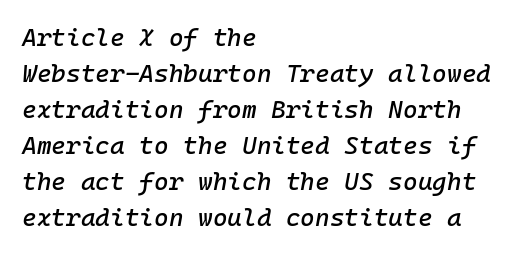
{"italic": "yes", "lean": "right", "slant_degrees": 10, "underline": "no", "align": "left", "line_spacing": "normal", "line_spacing_ratio": 1.44, "letter_spacing": "normal", "letter_spacing_em": 0.0, "glyph_px": 25}
